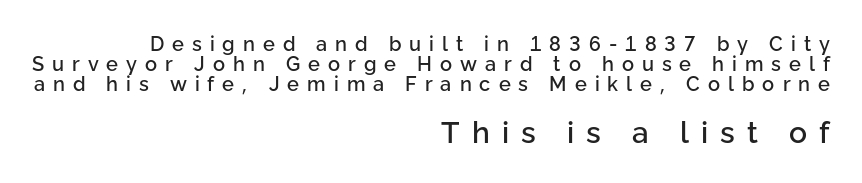
Q: Is the text italic (slanted)? A: No, it is upright.
Q: Is the typeface a serif or a sans-serif typeface? A: Sans-serif.
Q: Is the text underlined? A: No.
Q: How is the paragraph aligned? A: Right-aligned.
Q: Is the spacing between letters normal or unusually wide? A: Unusually wide.
Q: Is the spacing between lines tight, normal or loose? A: Tight.
Q: Which block of text is set in a larger size, the first (top) or the second (bottom)? A: The second (bottom) one.
Q: Width (condensed, normal, or wide)? A: Normal.
Q: Stroke contrast? A: Low.
Q: x-height? A: Medium.
Q: Monospaced? A: No.
